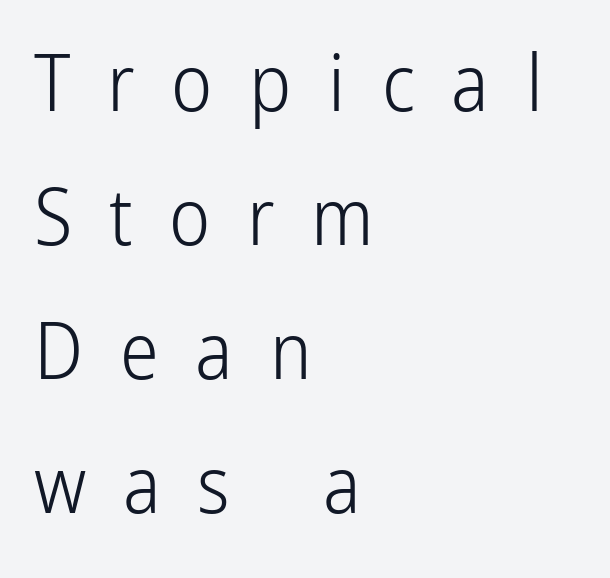
The image shows 78 px light, condensed sans-serif type, upright; set left-aligned, line spacing 1.72x, unusually wide letter spacing (+0.47 em), not underlined; low stroke contrast and a medium x-height.
